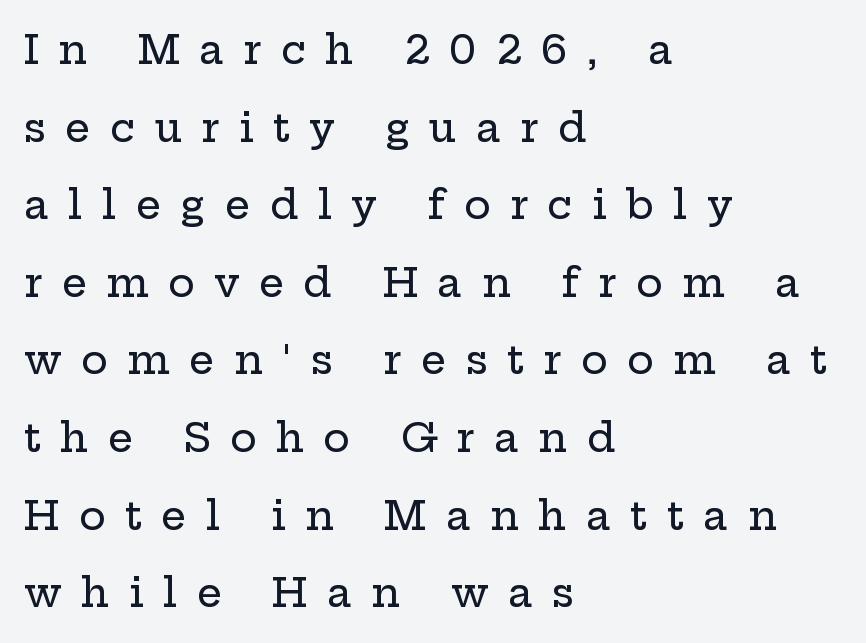
Line starts are locked; line ends wander. The rendering uses natural spacing where letterforms have individual widths. I'd call this a serif setting — the letters wear small feet. This sample uses an upright cut, with every glyph sitting square on the baseline. You could only call the tracking loose — the letters float apart.
